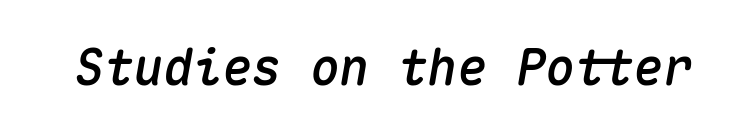
Q: Is the text italic (slanted)? A: Yes, it leans right by about 10 degrees.
Q: Is the text underlined? A: No.
Q: Is the spacing between letters normal or unusually wide? A: Normal.
Q: Width (condensed, normal, or wide)? A: Normal.
Q: Stroke contrast? A: Medium.
Q: x-height? A: Medium.
Q: Monospaced? A: Yes.
